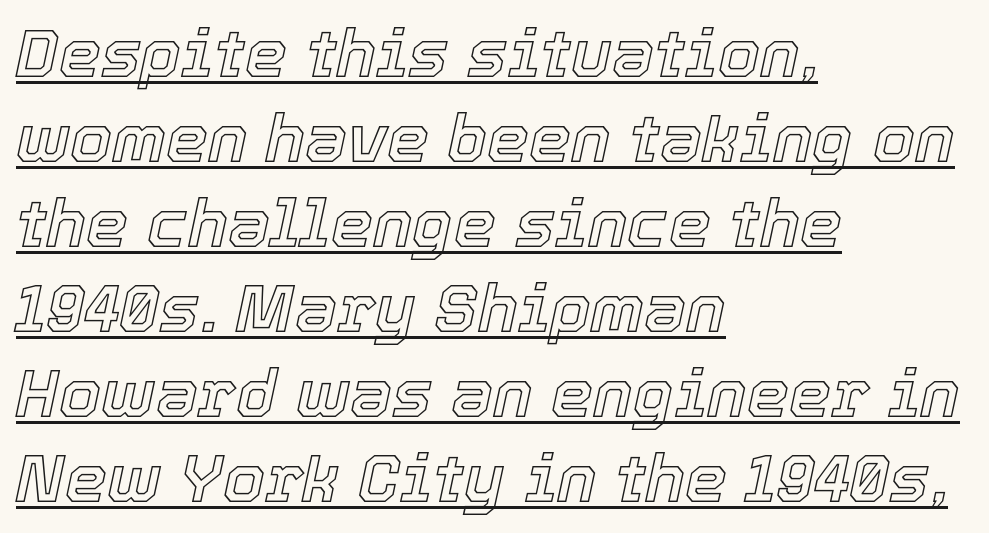
Characters follow at the spacing the type designer built in. Character widths vary here, with narrow letters taking less room than wide ones. There's an unmistakable incline to the writing here. This block has exactly the height ordinary leading produces. Underline: present. The rendering anchors every line to the left-hand side.
